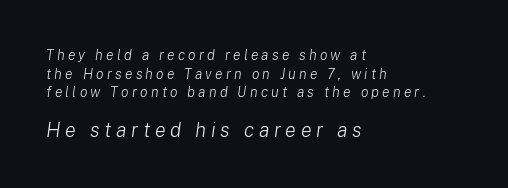
{"italic": "yes", "lean": "right", "slant_degrees": 8, "bold": "no", "underline": "no", "align": "left", "line_spacing": "normal", "line_spacing_ratio": 1.33, "letter_spacing": "wide", "letter_spacing_em": 0.23, "larger_block": "second", "size_ratio": 1.43, "glyph_px": 20}
